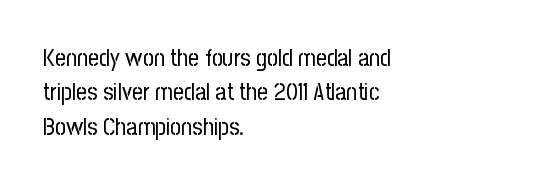
Vertical stems look standard width or narrower in stroke. Default kerning and tracking; the words read as compact shapes. These lines are set flush left with a ragged right edge. The baseline area is clear.
